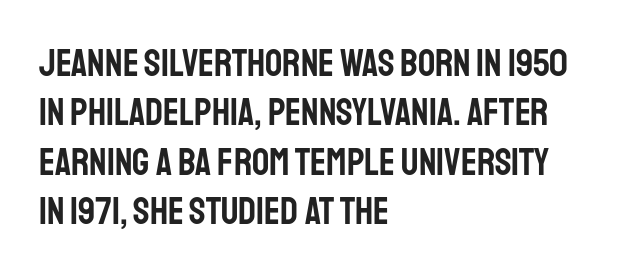
Q: Is the text italic (slanted)? A: No, it is upright.
Q: Is the typeface a serif or a sans-serif typeface? A: Sans-serif.
Q: Is the text underlined? A: No.
Q: How is the paragraph aligned? A: Left-aligned.
Q: Is the spacing between letters normal or unusually wide? A: Normal.
Q: Is the spacing between lines tight, normal or loose? A: Normal.
Q: Width (condensed, normal, or wide)? A: Condensed.
Q: Stroke contrast? A: Low.
Q: x-height? A: Large.
Q: Monospaced? A: No.
